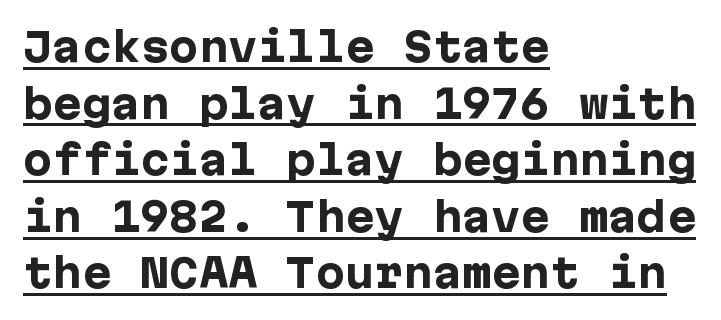
{"serif": "no", "italic": "no", "bold": "yes", "weight": "heavy", "width": "normal", "stroke_contrast": "low", "x_height": "medium", "underline": "yes", "align": "left", "line_spacing": "normal", "line_spacing_ratio": 1.45, "letter_spacing": "normal", "letter_spacing_em": 0.0, "glyph_px": 39}
